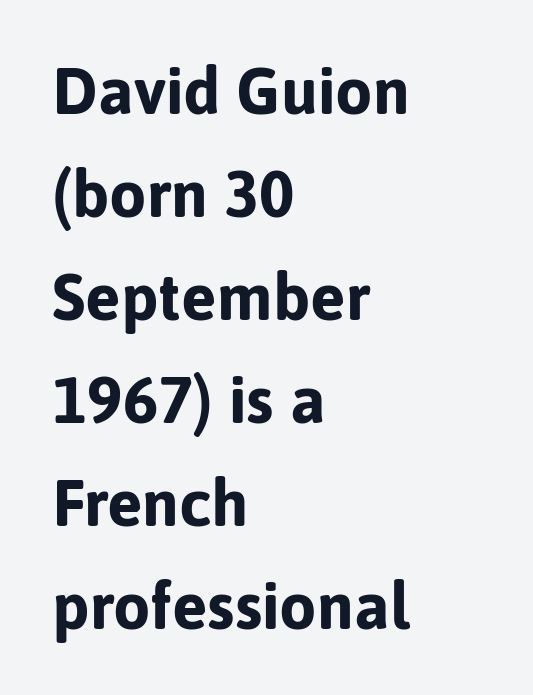
{"serif": "no", "italic": "no", "bold": "yes", "weight": "bold", "width": "normal", "stroke_contrast": "low", "x_height": "medium", "monospaced": "no", "underline": "no", "align": "left", "line_spacing": "normal", "line_spacing_ratio": 1.56, "letter_spacing": "normal", "letter_spacing_em": 0.0, "glyph_px": 66}
